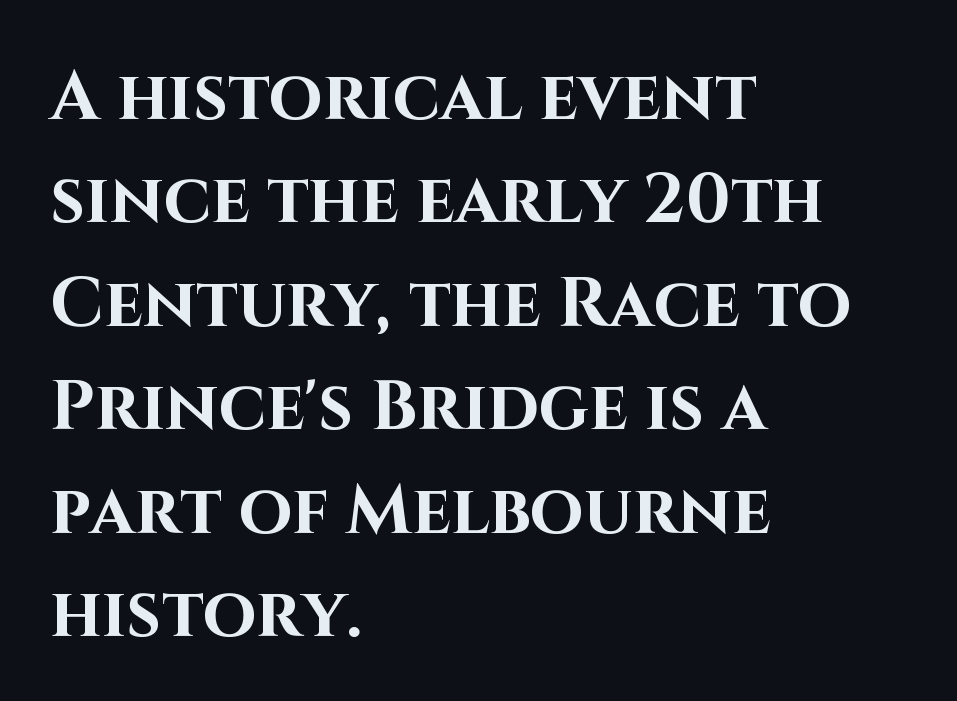
Q: Is the text bold? A: Yes.
Q: Is the text italic (slanted)? A: No, it is upright.
Q: Is the typeface a serif or a sans-serif typeface? A: Sans-serif.
Q: Is the text underlined? A: No.
Q: How is the paragraph aligned? A: Left-aligned.
Q: Is the spacing between letters normal or unusually wide? A: Normal.
Q: Is the spacing between lines tight, normal or loose? A: Normal.
Q: Width (condensed, normal, or wide)? A: Normal.
Q: Stroke contrast? A: High.
Q: x-height? A: Large.
Q: Monospaced? A: No.
